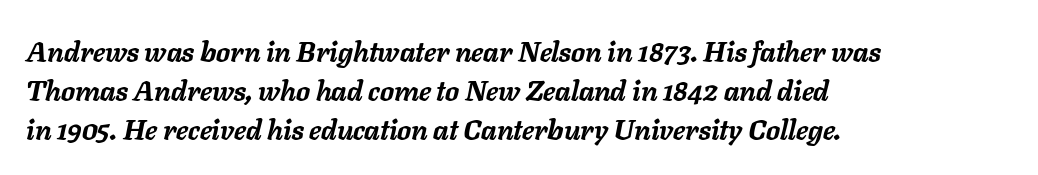
Q: Is the text bold? A: Yes.
Q: Is the text italic (slanted)? A: Yes, it leans right by about 11 degrees.
Q: Is the text underlined? A: No.
Q: How is the paragraph aligned? A: Left-aligned.
Q: Is the spacing between letters normal or unusually wide? A: Normal.
Q: Is the spacing between lines tight, normal or loose? A: Normal.
Q: Width (condensed, normal, or wide)? A: Normal.
Q: Stroke contrast? A: Low.
Q: x-height? A: Medium.
Q: Monospaced? A: No.
